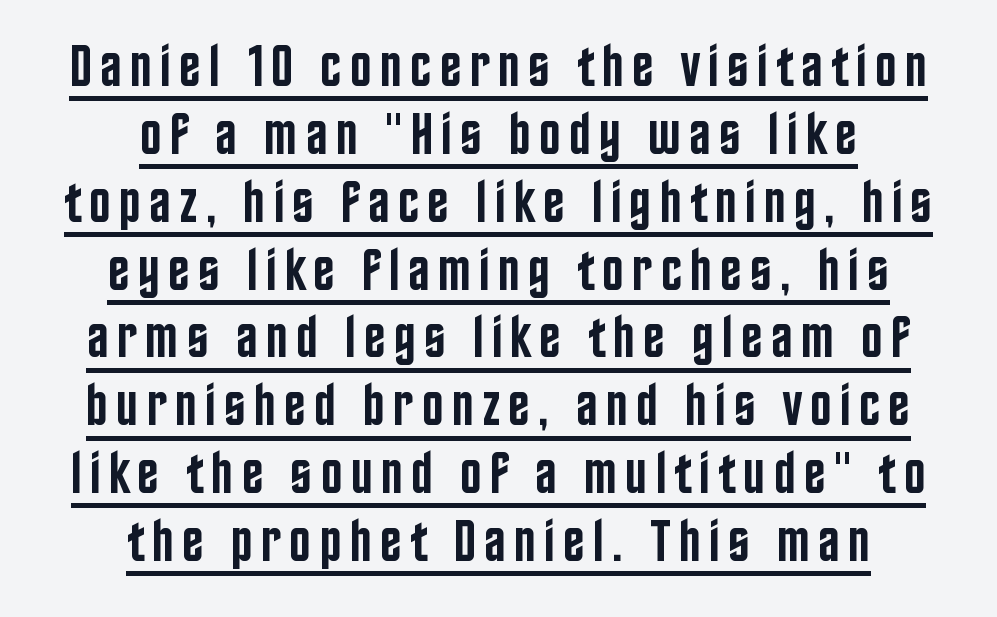
Q: Is the text bold? A: Semi-bold.
Q: Is the text italic (slanted)? A: No, it is upright.
Q: Is the typeface a serif or a sans-serif typeface? A: Sans-serif.
Q: Is the text underlined? A: Yes.
Q: How is the paragraph aligned? A: Centered.
Q: Is the spacing between lines tight, normal or loose? A: Tight.
Q: Width (condensed, normal, or wide)? A: Condensed.
Q: Stroke contrast? A: Low.
Q: x-height? A: Large.
Q: Monospaced? A: No.
